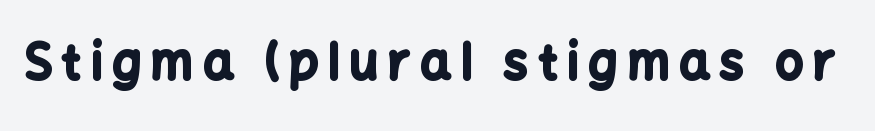
{"serif": "no", "italic": "no", "bold": "yes", "weight": "bold", "width": "normal", "stroke_contrast": "low", "x_height": "medium", "monospaced": "no", "underline": "no", "letter_spacing": "wide", "letter_spacing_em": 0.21, "glyph_px": 48}
